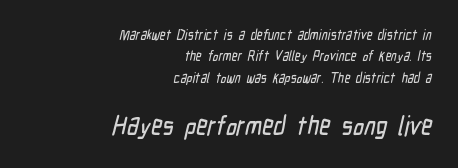
The image shows 27 px text type; set right-aligned, normal line spacing (1.52x), normal letter spacing, not underlined; the second (bottom) block is 1.93x larger.
